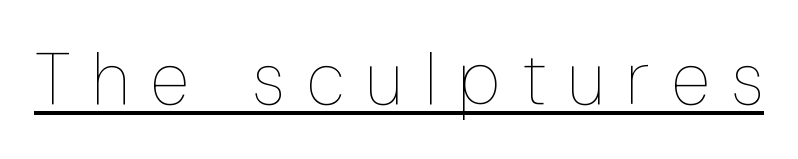
The image shows 72 px thin, condensed type, upright; set unusually wide letter spacing (+0.3 em), underlined; low stroke contrast and a medium x-height.
